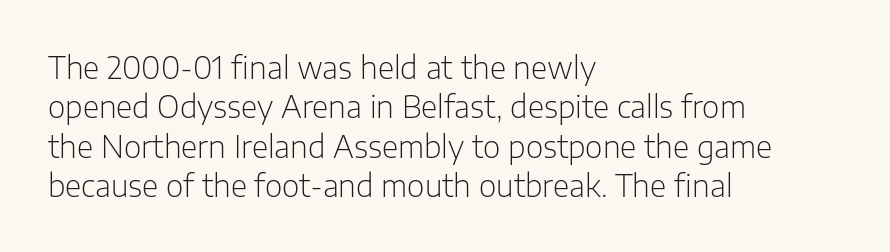
{"serif": "no", "italic": "no", "bold": "no", "weight": "light", "width": "normal", "stroke_contrast": "low", "x_height": "medium", "monospaced": "no", "underline": "no", "align": "left", "line_spacing": "normal", "line_spacing_ratio": 1.31, "letter_spacing": "normal", "letter_spacing_em": 0.0, "glyph_px": 30}
